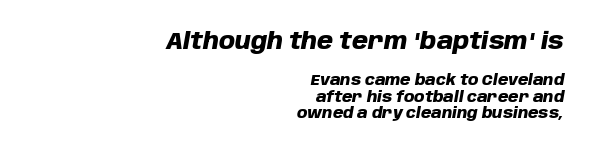
Its strokes are broad and dark, the hallmark of bold type. Honestly, the letter spacing is just normal — you wouldn't notice it. These lines huddle together more closely than default settings would place them. This sample is right-justified, so line beginnings fall wherever the words allow. Anything drawn beneath the words? Only blank space. Yep, that's italic — everything's leaning.
